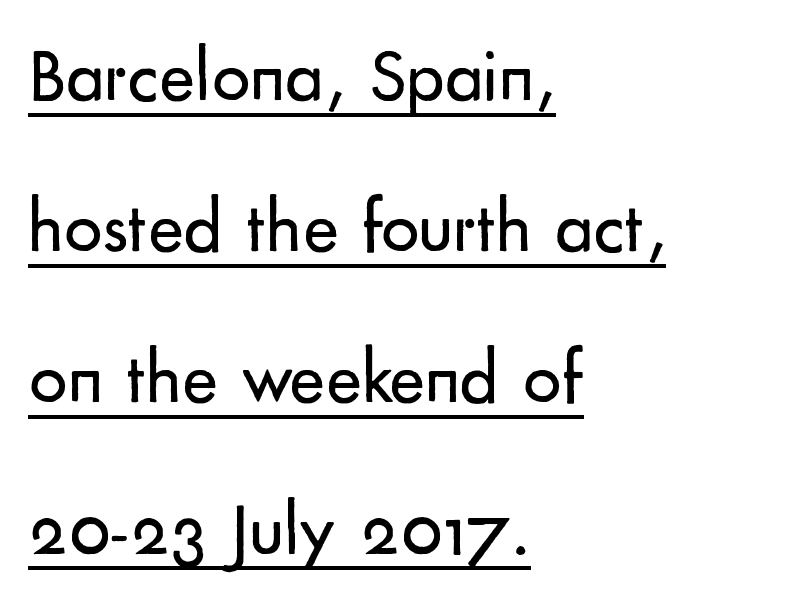
The image shows 76 px regular-weight sans-serif type, upright; set left-aligned, loose line spacing (1.99x), normal letter spacing, underlined; low stroke contrast and a small x-height.
